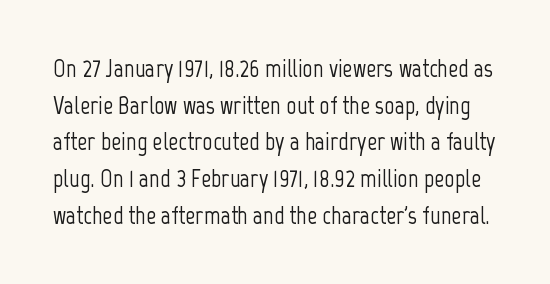
Characters follow at the spacing the type designer built in. Leading: standard. Plain, unruled lines of type. Upright lettering throughout.
